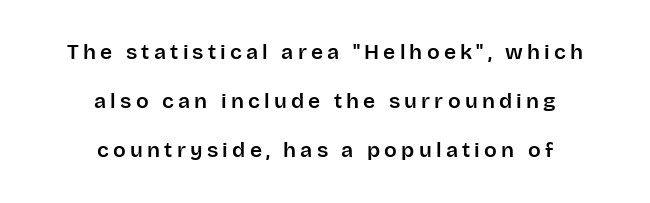
The specimen reads as upright at a glance. Is the block centered? Yes — each line is placed symmetrically about the middle. The baseline area is clear. A typesetter would call this heavily tracked-out type. Whoever set this chose breathing room over compactness in the vertical rhythm.
